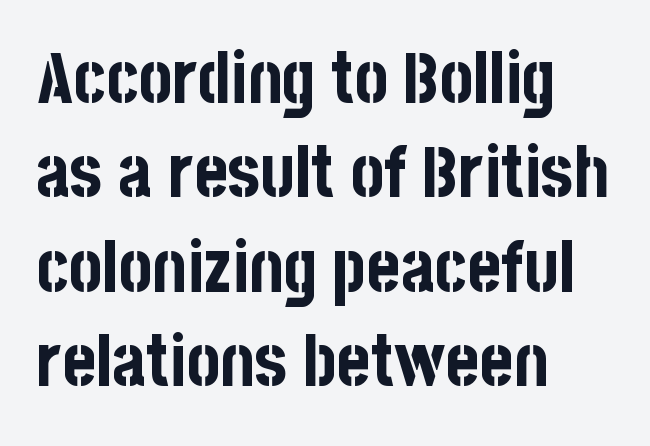
Q: Is the text bold? A: Yes.
Q: Is the text italic (slanted)? A: No, it is upright.
Q: Is the typeface a serif or a sans-serif typeface? A: Sans-serif.
Q: Is the text underlined? A: No.
Q: How is the paragraph aligned? A: Left-aligned.
Q: Is the spacing between letters normal or unusually wide? A: Normal.
Q: Is the spacing between lines tight, normal or loose? A: Normal.
Q: Width (condensed, normal, or wide)? A: Condensed.
Q: Stroke contrast? A: Low.
Q: x-height? A: Large.
Q: Monospaced? A: No.
